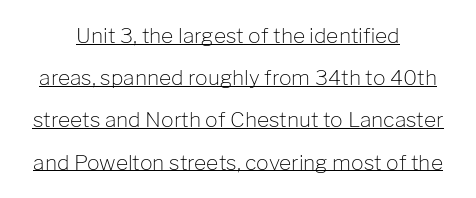
Q: Is the text bold? A: No.
Q: Is the text italic (slanted)? A: No, it is upright.
Q: Is the text underlined? A: Yes.
Q: How is the paragraph aligned? A: Centered.
Q: Is the spacing between letters normal or unusually wide? A: Normal.
Q: Is the spacing between lines tight, normal or loose? A: Loose.
